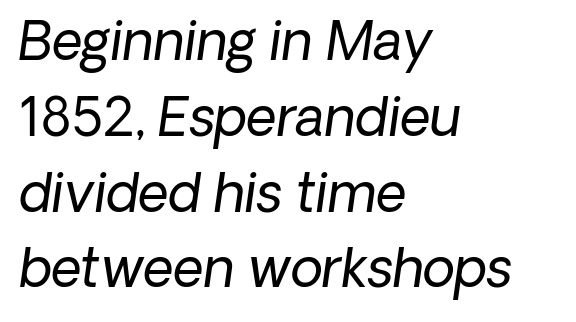
{"serif": "no", "bold": "no", "weight": "regular", "width": "normal", "stroke_contrast": "low", "x_height": "medium", "monospaced": "no", "underline": "no", "align": "left", "line_spacing": "normal", "line_spacing_ratio": 1.43, "letter_spacing": "normal", "letter_spacing_em": 0.0, "glyph_px": 53}
